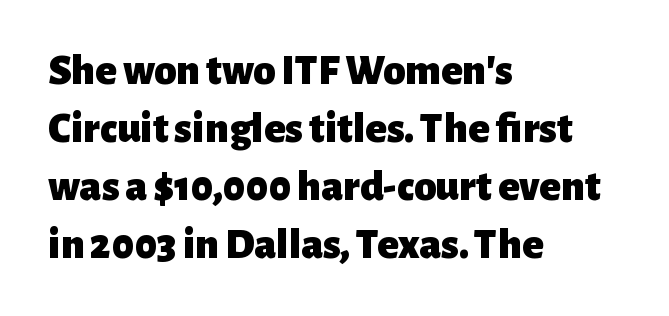
Q: Is the text bold? A: Yes.
Q: Is the text italic (slanted)? A: No, it is upright.
Q: Is the typeface a serif or a sans-serif typeface? A: Sans-serif.
Q: Is the text underlined? A: No.
Q: How is the paragraph aligned? A: Left-aligned.
Q: Is the spacing between letters normal or unusually wide? A: Normal.
Q: Is the spacing between lines tight, normal or loose? A: Normal.
Q: Width (condensed, normal, or wide)? A: Normal.
Q: Stroke contrast? A: Low.
Q: x-height? A: Medium.
Q: Monospaced? A: No.
